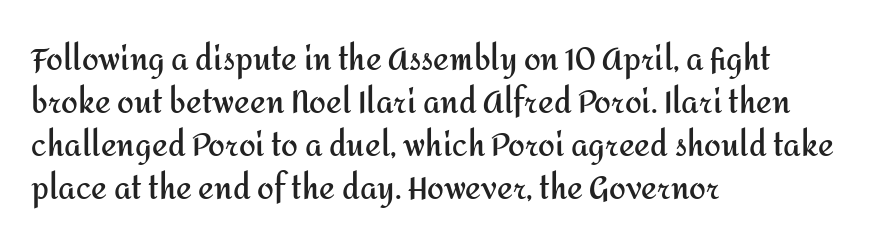
The image shows 30 px semibold sans-serif type, upright; set left-aligned, normal line spacing (1.43x), normal letter spacing, not underlined; medium stroke contrast and a medium x-height.
